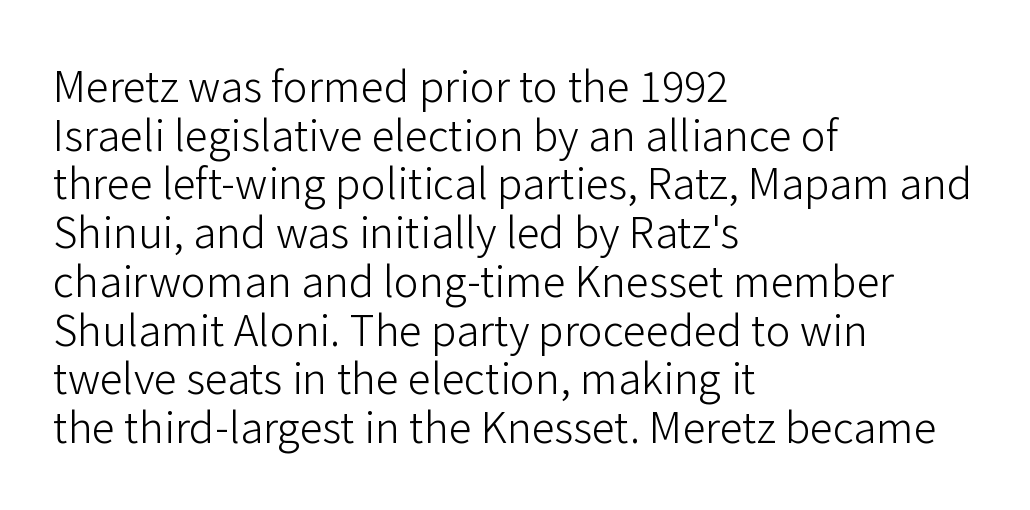
The image shows 42 px light sans-serif type, upright; set left-aligned, line spacing 1.16x, normal letter spacing, not underlined; low stroke contrast and a medium x-height.
